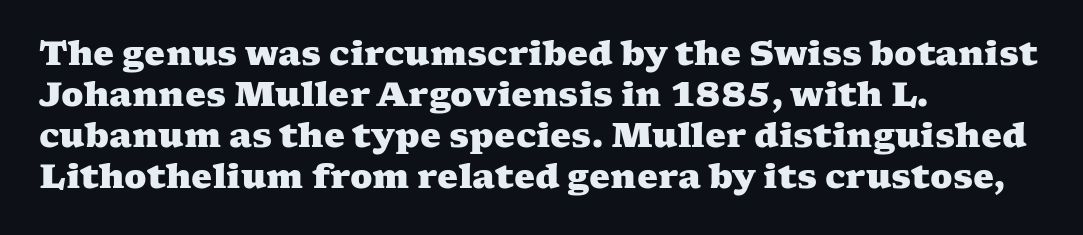
Q: Is the text bold? A: Yes.
Q: Is the typeface a serif or a sans-serif typeface? A: Serif.
Q: Is the text underlined? A: No.
Q: How is the paragraph aligned? A: Left-aligned.
Q: Is the spacing between letters normal or unusually wide? A: Normal.
Q: Width (condensed, normal, or wide)? A: Wide.
Q: Stroke contrast? A: Medium.
Q: x-height? A: Medium.
Q: Monospaced? A: No.
